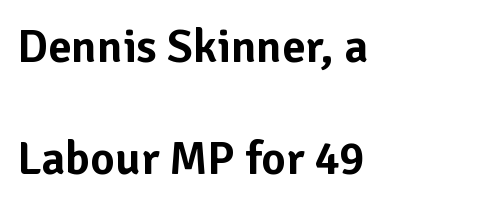
{"serif": "no", "italic": "no", "width": "normal", "stroke_contrast": "low", "x_height": "medium", "monospaced": "no", "underline": "no", "align": "left", "line_spacing": "loose", "line_spacing_ratio": 2.38, "letter_spacing": "normal", "letter_spacing_em": 0.0, "glyph_px": 47}
